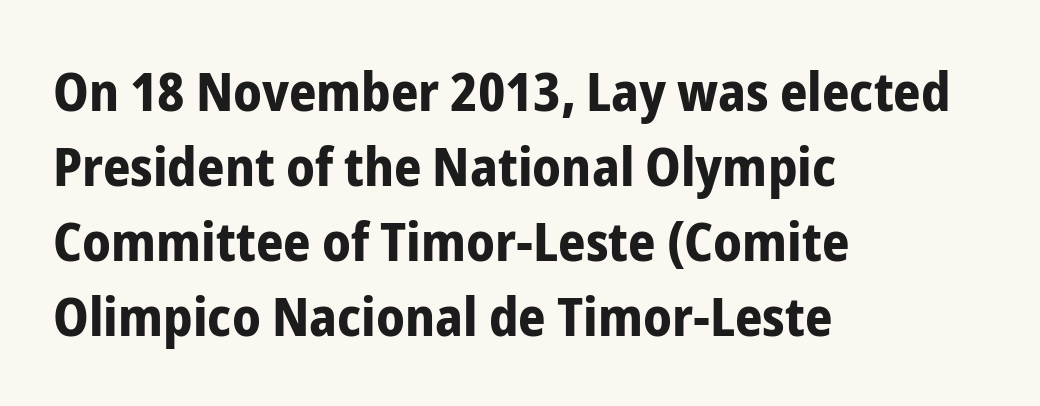
What kind of face is this? One without serifs — a sans. The passage shown is typed in a proportional face where columns would drift. Students, this is bold: see how much ink each stroke carries. Vertical spacing — default. Left-aligned paragraph, ragged on the right. This rendering leaves character spacing at its baseline value.
